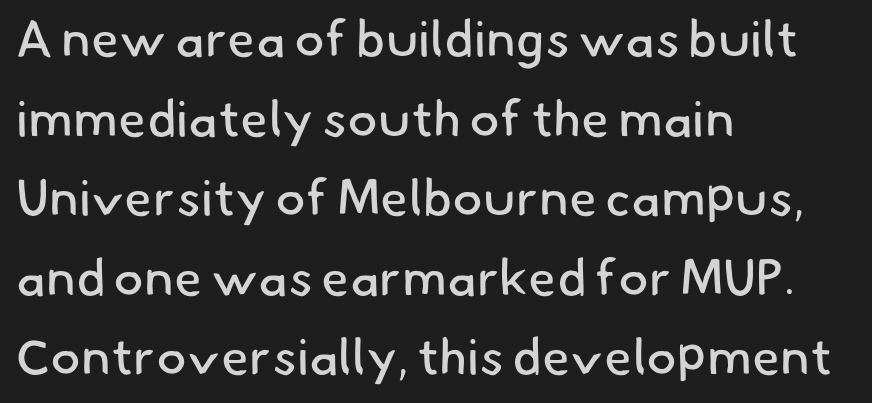
Q: Is the text bold? A: No.
Q: Is the typeface a serif or a sans-serif typeface? A: Sans-serif.
Q: Is the text underlined? A: No.
Q: How is the paragraph aligned? A: Left-aligned.
Q: Is the spacing between letters normal or unusually wide? A: Normal.
Q: Is the spacing between lines tight, normal or loose? A: Normal.
Q: Width (condensed, normal, or wide)? A: Normal.
Q: Stroke contrast? A: Low.
Q: x-height? A: Small.
Q: Monospaced? A: No.
